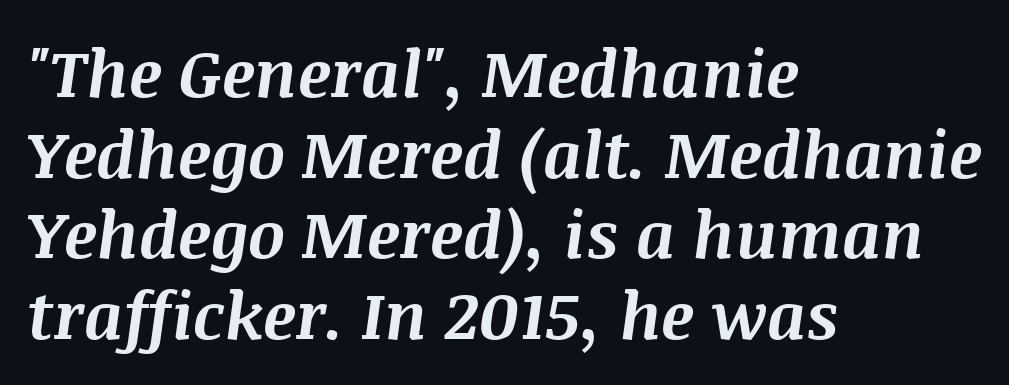
Here the designer chose a conventional face with non-uniform glyph widths. Leftover space on each line is placed entirely after the last word. Look at the tracking — it's just the regular setting, nothing added. A bare baseline throughout the passage. Caption: bold face, heavy strokes.
